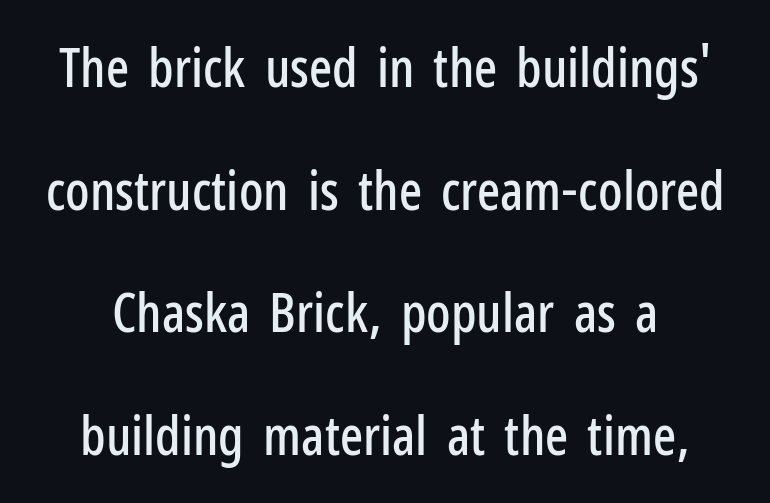
{"serif": "no", "italic": "no", "width": "condensed", "stroke_contrast": "low", "x_height": "medium", "monospaced": "no", "underline": "no", "line_spacing": "loose", "line_spacing_ratio": 2.27, "letter_spacing": "normal", "letter_spacing_em": 0.0, "glyph_px": 54}
